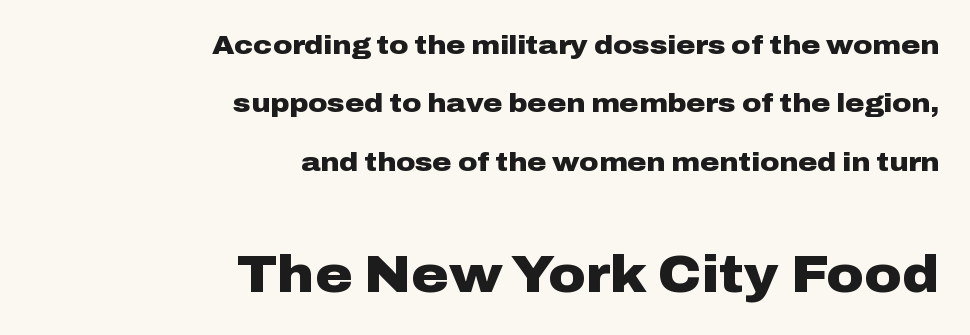
{"serif": "no", "italic": "no", "bold": "yes", "weight": "heavy", "width": "wide", "stroke_contrast": "low", "x_height": "medium", "monospaced": "no", "underline": "no", "align": "right", "line_spacing": "loose", "line_spacing_ratio": 2.25, "letter_spacing": "normal", "letter_spacing_em": 0.0, "larger_block": "second", "size_ratio": 1.96, "glyph_px": 51}
